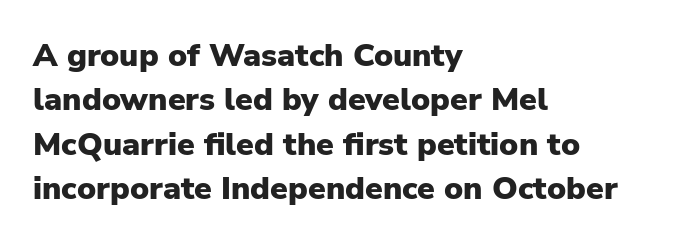
{"serif": "no", "italic": "no", "bold": "yes", "weight": "heavy", "width": "normal", "stroke_contrast": "low", "x_height": "medium", "monospaced": "no", "underline": "no", "align": "left", "line_spacing": "normal", "line_spacing_ratio": 1.39, "letter_spacing": "normal", "letter_spacing_em": 0.0, "glyph_px": 32}
